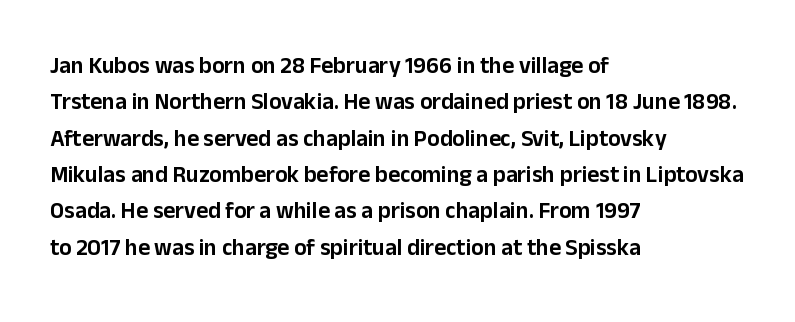
Style check: upright. Honestly, the letter spacing is just normal — you wouldn't notice it. Short and long lines alike share a common starting point at left. Any mark beneath the type? The region is blank. Interline gaps are of average width in this sample.
